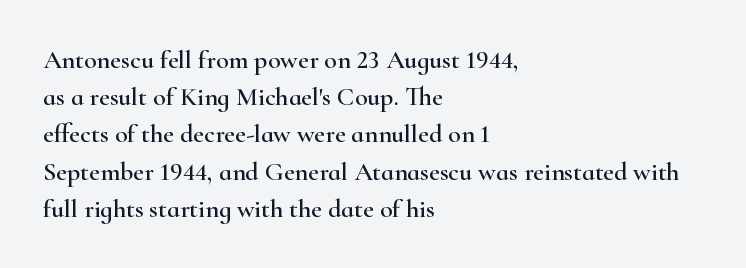
The image shows 26 px text type, upright; set left-aligned, normal line spacing (1.43x), normal letter spacing, not underlined.
